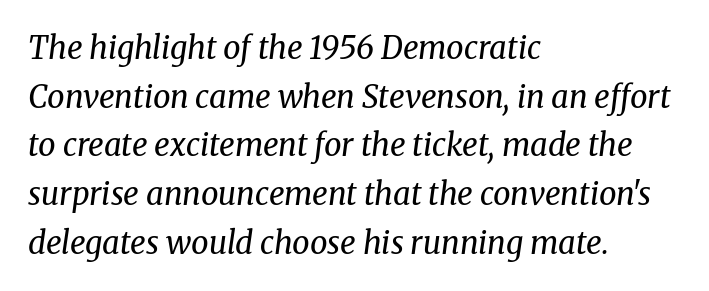
The image shows 31 px regular-weight serif type, italic (leaning right); set left-aligned, normal line spacing (1.57x), normal letter spacing, not underlined; medium stroke contrast and a medium x-height.
